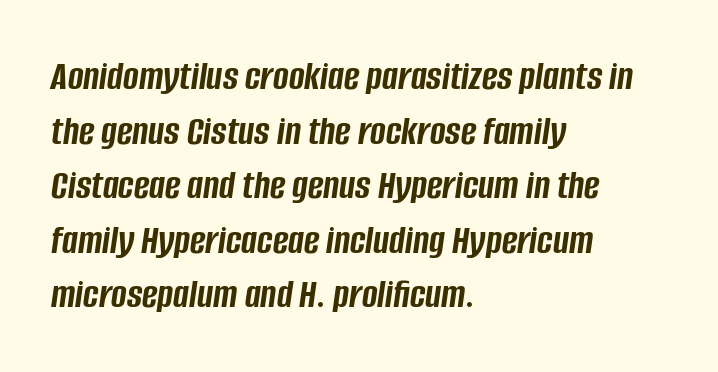
The image shows 42 px semibold, condensed type, italic (leaning right); set left-aligned, normal line spacing (1.3x), normal letter spacing, not underlined; low stroke contrast and a large x-height.
